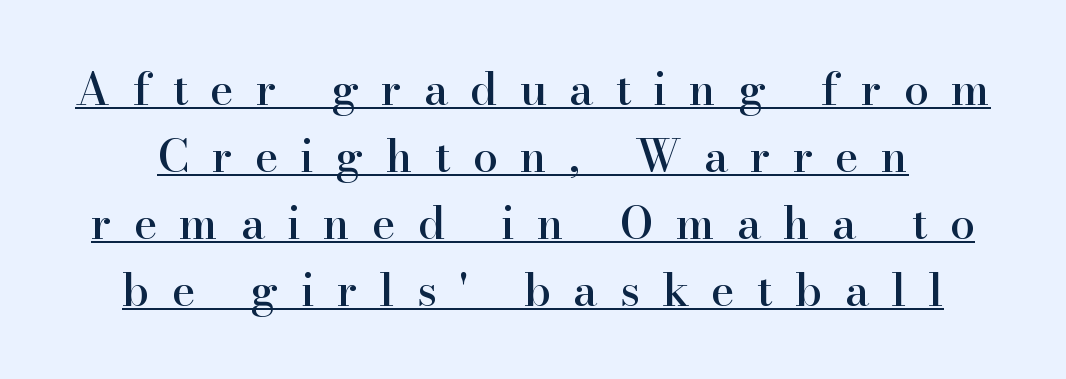
{"serif": "yes", "italic": "no", "width": "normal", "stroke_contrast": "high", "x_height": "small", "monospaced": "no", "underline": "yes", "line_spacing": "normal", "line_spacing_ratio": 1.49, "letter_spacing": "wide", "letter_spacing_em": 0.49, "glyph_px": 45}
